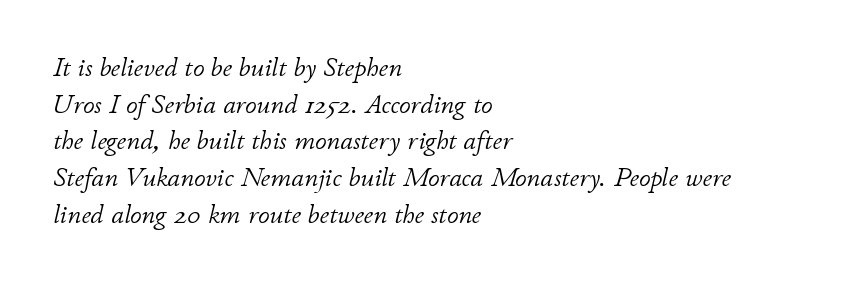
{"italic": "yes", "lean": "right", "slant_degrees": 11, "bold": "no", "underline": "no", "align": "left", "line_spacing": "normal", "line_spacing_ratio": 1.41, "letter_spacing": "normal", "letter_spacing_em": 0.0, "glyph_px": 26}
